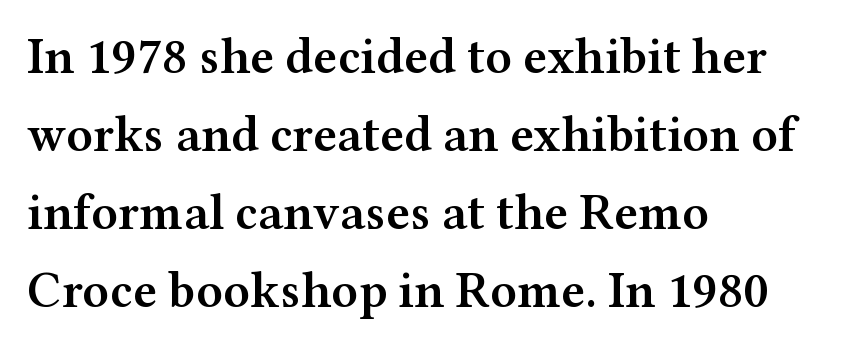
{"serif": "yes", "italic": "no", "bold": "semi", "weight": "semibold", "width": "wide", "stroke_contrast": "medium", "x_height": "medium", "monospaced": "no", "underline": "no", "align": "left", "line_spacing": "normal", "line_spacing_ratio": 1.53, "letter_spacing": "normal", "letter_spacing_em": 0.0, "glyph_px": 51}
